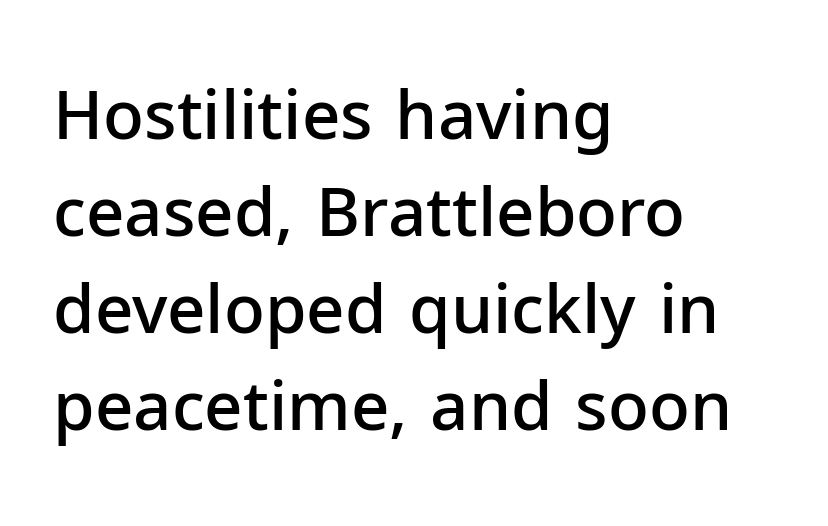
Notice how descenders clear the ascenders below comfortably — that's standard leading. What kind of face is this? One without serifs — a sans. Each word holds together tightly as a unit, with standard inter-letter gaps. The lines are quadded left.
